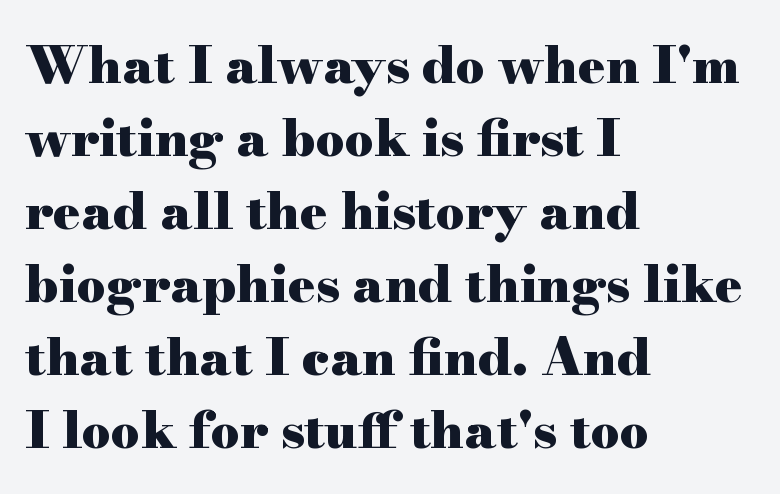
{"serif": "yes", "italic": "no", "bold": "yes", "weight": "heavy", "width": "wide", "stroke_contrast": "high", "x_height": "small", "monospaced": "no", "underline": "no", "align": "left", "line_spacing": "normal", "line_spacing_ratio": 1.43, "letter_spacing": "normal", "letter_spacing_em": 0.0, "glyph_px": 51}
